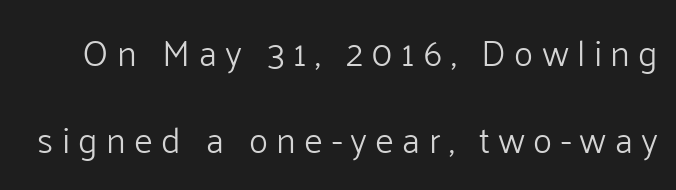
The image shows 36 px light sans-serif type, upright; set loose line spacing (2.43x), unusually wide letter spacing (+0.23 em), not underlined; low stroke contrast and a medium x-height.
